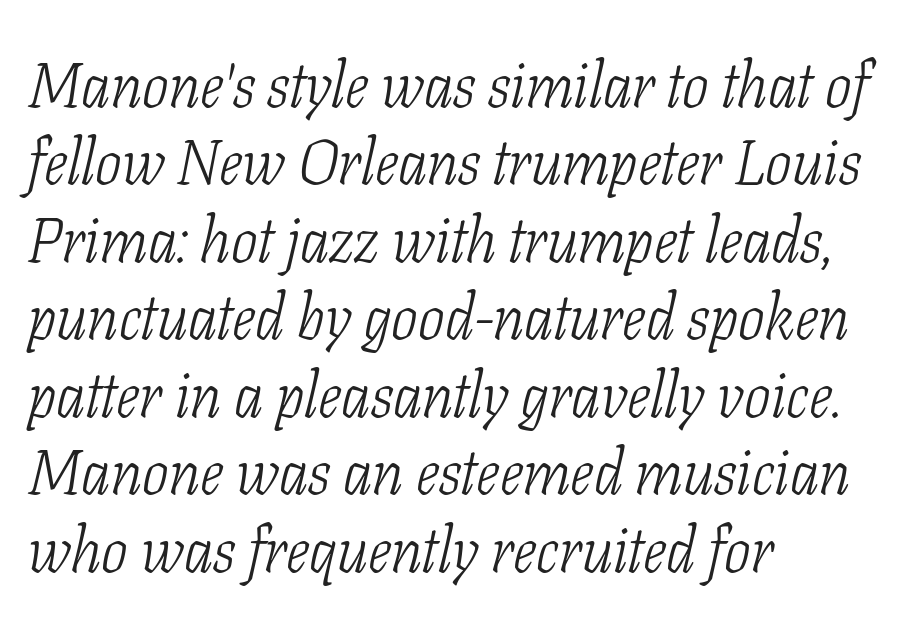
Spacing between characters is what you'd get straight out of the box. Left-aligned paragraph, ragged on the right. When letters slant like this, we call the style italic. The face used here is seriffed, in the tradition of book romans. Underline: absent.
